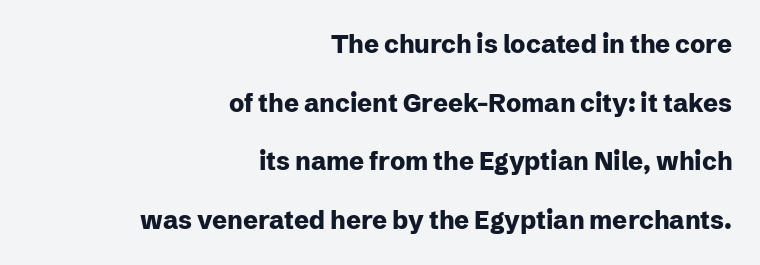
The image shows 25 px bold type, upright; set right-aligned, loose line spacing (2.35x), normal letter spacing, not underlined.
